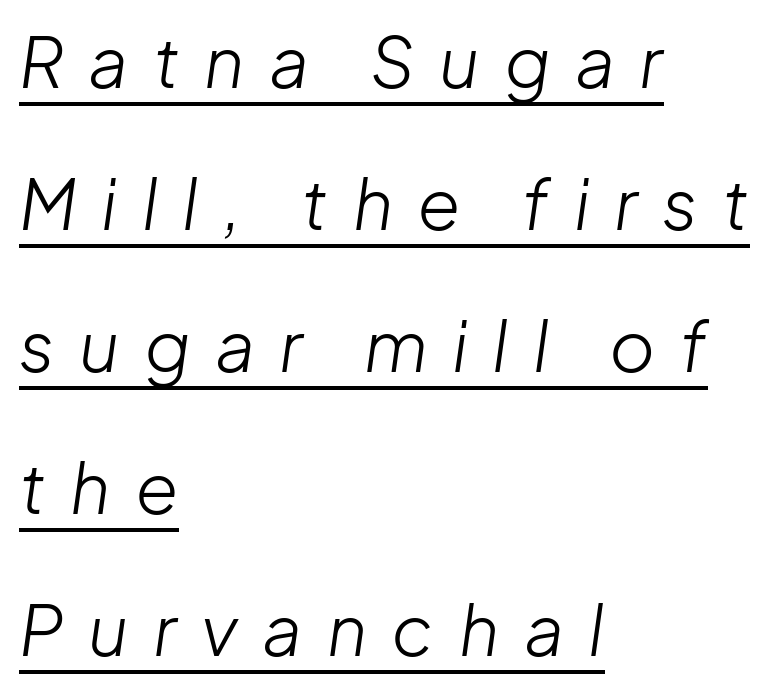
You can see a thin bar hugging the bottom of the glyphs. Line beginnings align vertically; line endings do not. Tall strokes in this sample are angled rather than plumb. Note the varied advance widths — an 'i' is clearly narrower than an 'm'.
